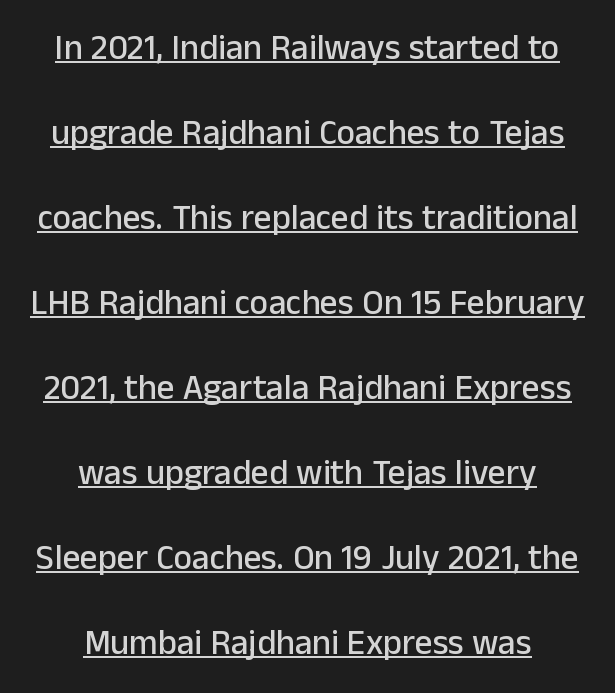
The image shows 35 px sans-serif type, upright; set centered, loose line spacing (2.43x), normal letter spacing, underlined; low stroke contrast and a medium x-height.
